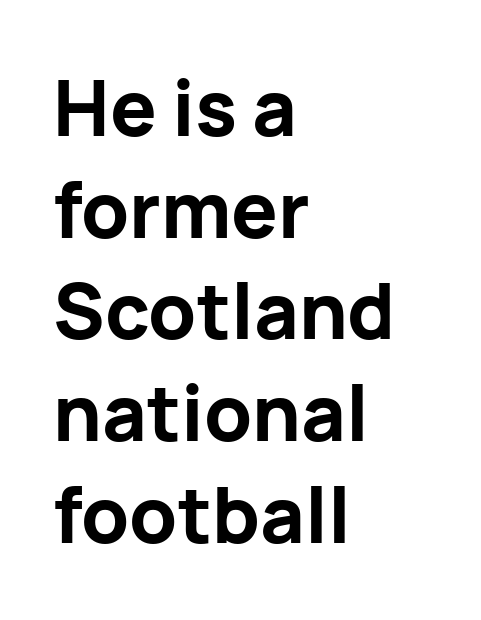
These lines stack with their left ends in a neat column. Quick note: not italic, upright. The rendering shows plain stroke endings on the letterforms — a sans-serif design. The rendering uses natural spacing where letterforms have individual widths. If you measured baseline to baseline, you'd find a middling distance.
